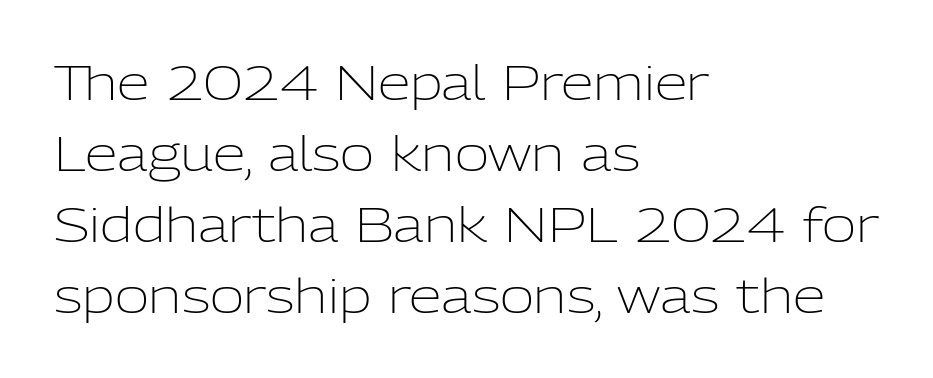
A typesetter would label this face a sans. No extra ink here — the face is not bold. Each letter keeps its own natural width here, so spacing adapts to shape. Glance below the letters and you will spot only blank space.
